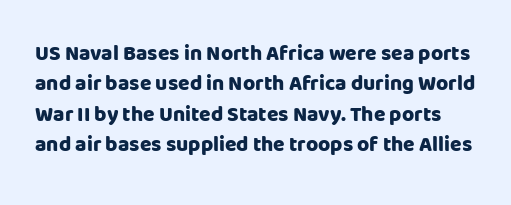
Strong, thick strokes mark this as bold type. Is there much room between lines? A standard amount, neither cramped nor airy. Descender tails drop into unmarked territory. This rendering leaves character spacing at its baseline value. Tall strokes in this sample are plumb rather than angled.
